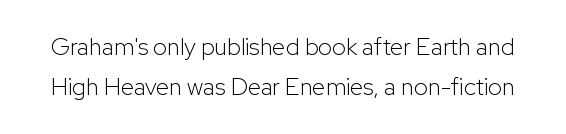
Compared with typical paragraphs, the rows here are spaced about the same. This sample uses plain, unmodified letter spacing. It's the straight-up-and-down kind of type. This reads as an unemphasized weight, regular at the heaviest. Has an underline been added? It has not.
